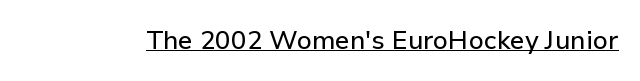
The image shows 26 px text type, upright; set normal letter spacing, underlined.
